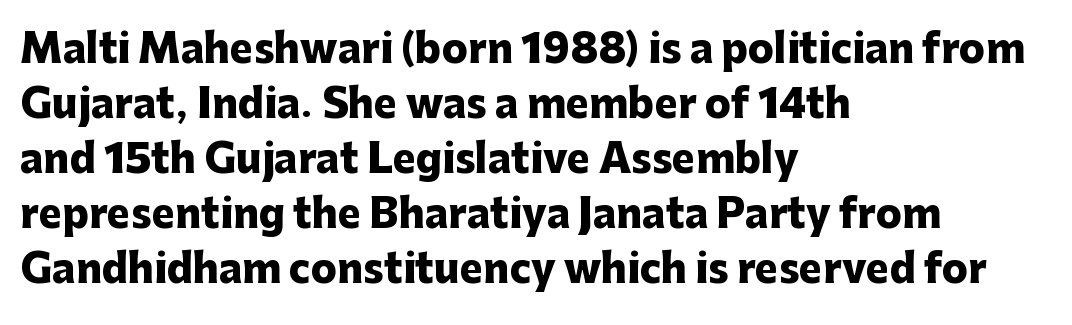
The image shows 39 px heavy sans-serif type, upright; set left-aligned, normal line spacing (1.41x), normal letter spacing, not underlined; low stroke contrast and a medium x-height.
